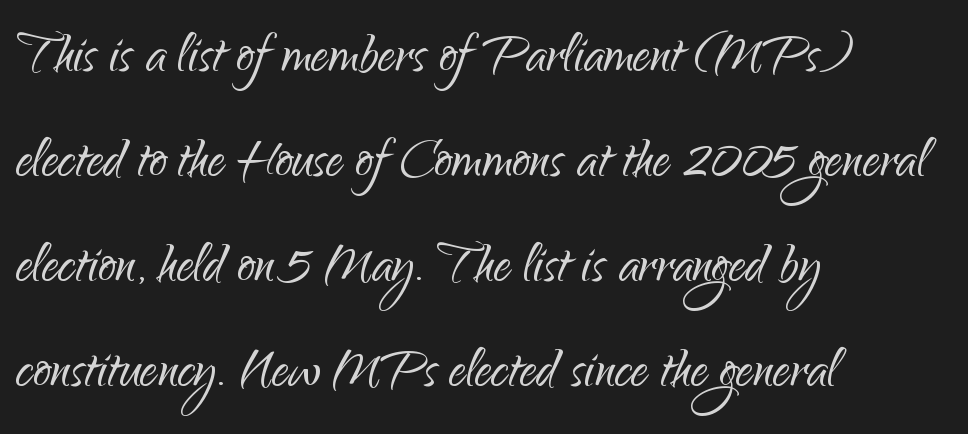
You could not count columns in this text — the font is proportionally spaced. Nobody drew a line under any word here. Check where the strokes stop: nothing finishes them off — pure sans. Whoever set this chose a conventional vertical rhythm. These lines are set flush left with a ragged right edge. Glyph-to-glyph distance matches everyday printed text.
